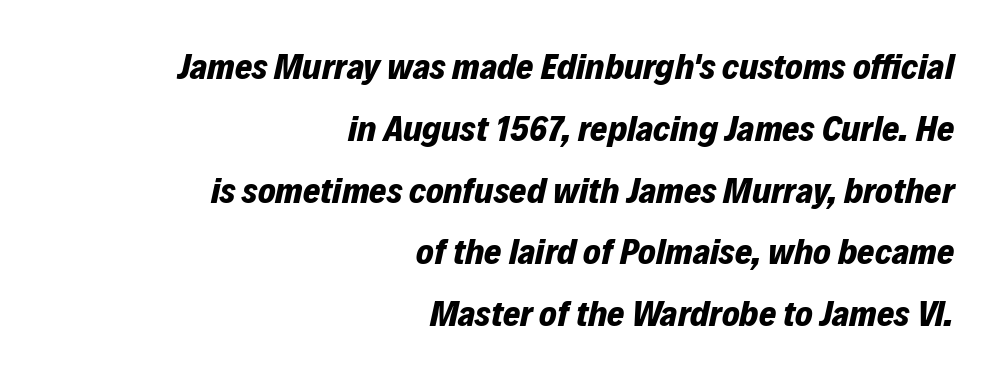
{"italic": "yes", "lean": "right", "slant_degrees": 12, "bold": "yes", "weight": "bold", "width": "normal", "stroke_contrast": "low", "x_height": "medium", "monospaced": "no", "underline": "no", "align": "right", "line_spacing": "normal", "line_spacing_ratio": 1.67, "letter_spacing": "normal", "letter_spacing_em": 0.0, "glyph_px": 37}
